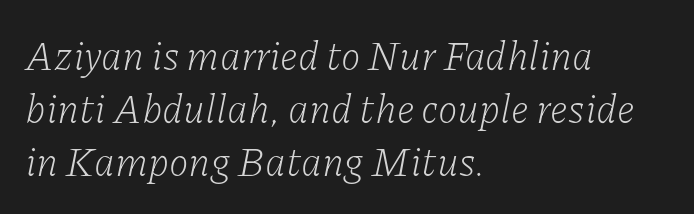
{"serif": "yes", "italic": "yes", "lean": "right", "slant_degrees": 11, "bold": "no", "weight": "light", "width": "normal", "stroke_contrast": "low", "x_height": "medium", "monospaced": "no", "underline": "no", "align": "left", "line_spacing": "normal", "line_spacing_ratio": 1.32, "letter_spacing": "normal", "letter_spacing_em": 0.0, "glyph_px": 40}
